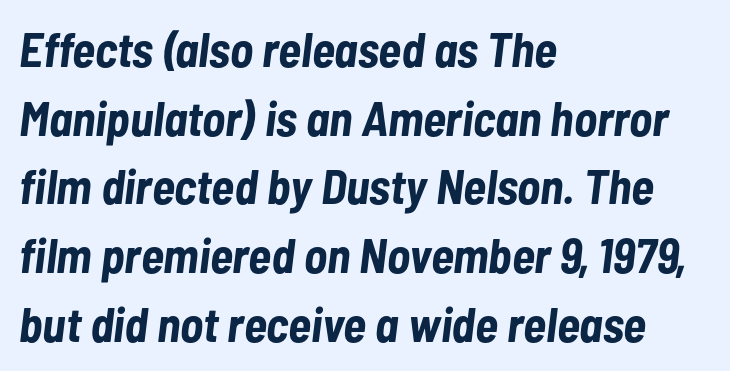
The image shows 48 px bold, condensed type, italic (leaning right); set left-aligned, normal line spacing (1.43x), normal letter spacing, not underlined; low stroke contrast and a medium x-height.
